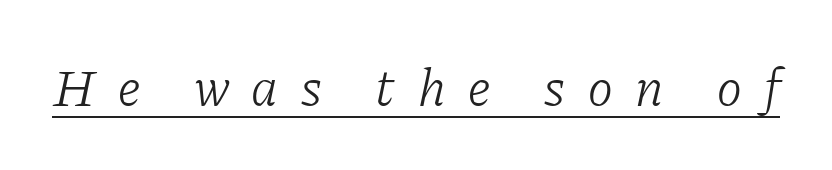
The weight tops out at a normal text grade. This rendering widens character spacing well past its baseline value. Each letter keeps its own natural width here, so spacing adapts to shape. Notice how the stems are inclined rather than vertical — that's the hallmark of italics. Serif or sans? Serif — the stroke terminals have little feet. The glyphs are accompanied by a horizontal stroke just below them.
